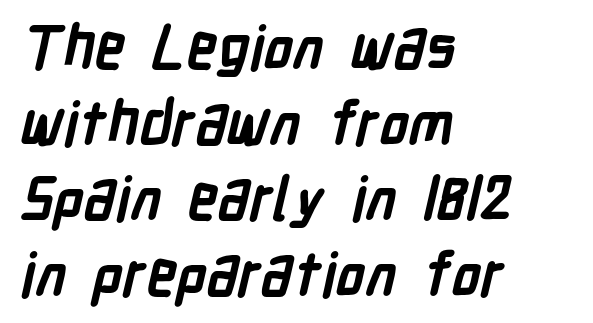
Font category for this specimen: sans-serif. Leftover space on each line is placed entirely after the last word. Spacing between characters is what you'd get straight out of the box. Vertical spacing — default. Character widths vary here, with narrow letters taking less room than wide ones.
